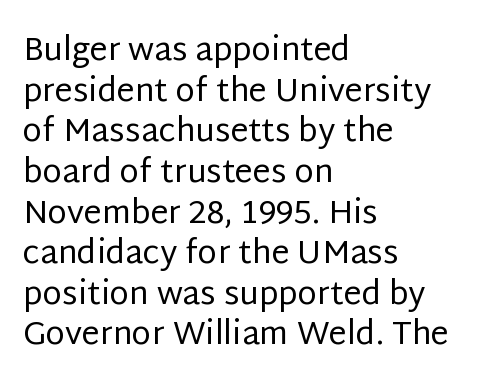
The image shows 32 px regular-weight sans-serif type, upright; set left-aligned, normal line spacing (1.27x), normal letter spacing, not underlined; low stroke contrast and a large x-height.
